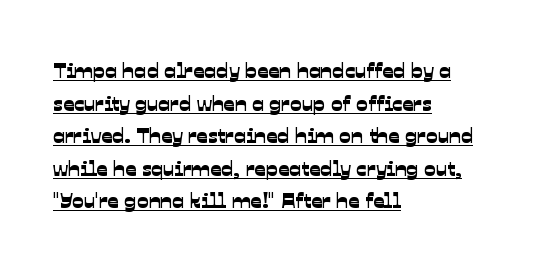
{"underline": "yes", "align": "left", "line_spacing": "normal", "line_spacing_ratio": 1.48, "letter_spacing": "normal", "letter_spacing_em": 0.0, "glyph_px": 22}
